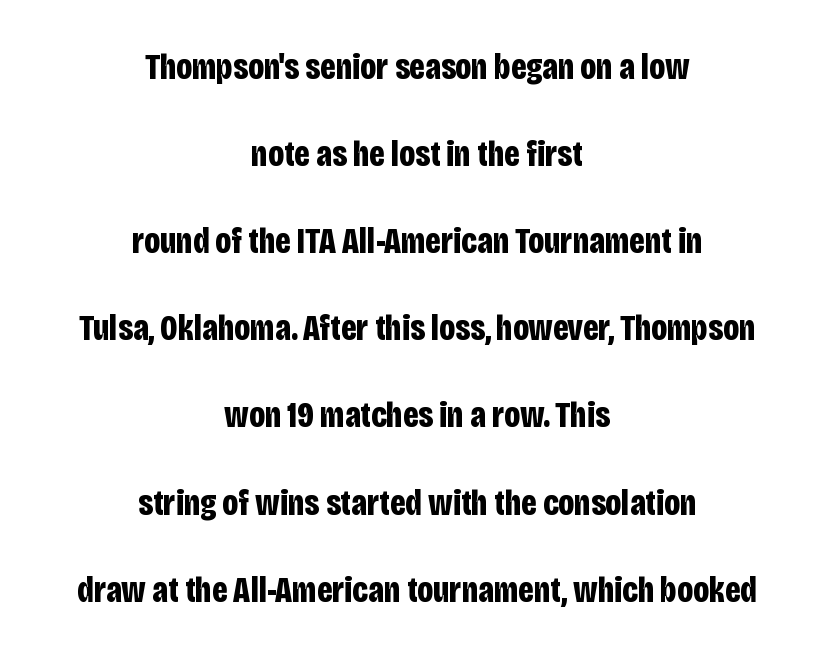
The image shows 36 px bold, condensed sans-serif type, upright; set centered, loose line spacing (2.42x), normal letter spacing, not underlined; low stroke contrast and a large x-height.
